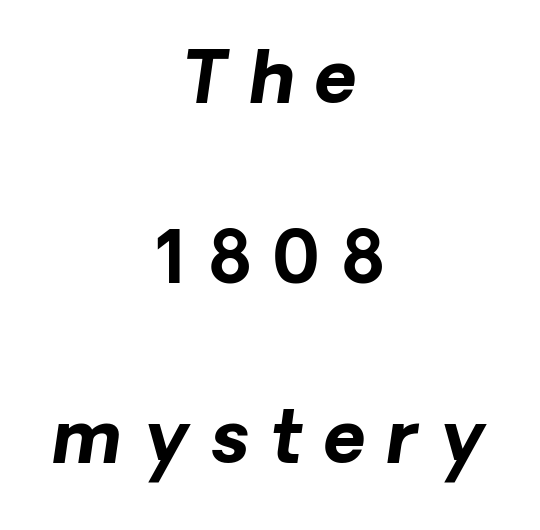
The image shows 72 px bold type, italic (leaning right); set centered, loose line spacing (2.5x), unusually wide letter spacing (+0.3 em), not underlined; low stroke contrast and a medium x-height.
